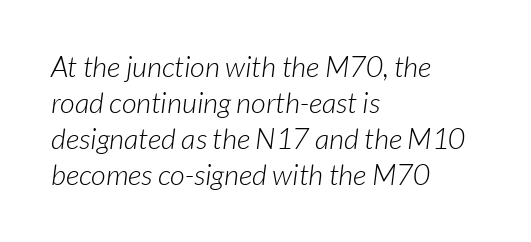
Q: Is the text bold? A: No.
Q: Is the typeface a serif or a sans-serif typeface? A: Sans-serif.
Q: Is the text underlined? A: No.
Q: How is the paragraph aligned? A: Left-aligned.
Q: Is the spacing between letters normal or unusually wide? A: Normal.
Q: Width (condensed, normal, or wide)? A: Normal.
Q: Stroke contrast? A: Low.
Q: x-height? A: Medium.
Q: Monospaced? A: No.
